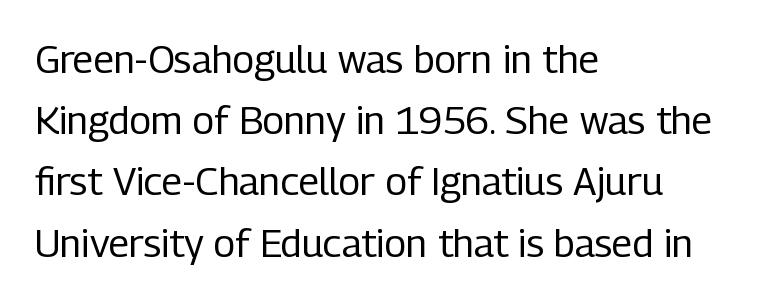
Heft: none added — not bold. These lines stack with their left ends in a neat column. A bare baseline throughout the passage. Looks like regular typesetting: each glyph gets only the width it needs. Does the type have serifs? No, each stem ends abruptly.
